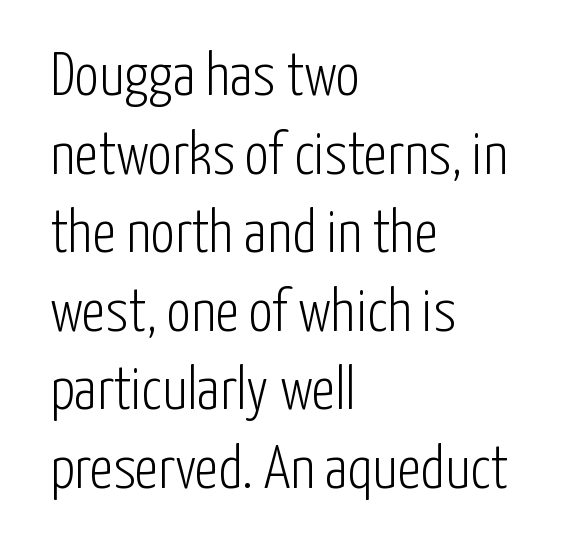
Reading down the block, your eye returns to a fixed left position each line. It's the straight-up-and-down kind of type. The letterforms sit at book weight or below. Tracking value appears to be zero — textbook default spacing.
